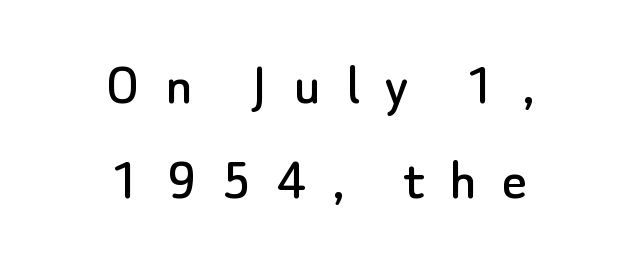
Q: Is the text italic (slanted)? A: No, it is upright.
Q: Is the typeface a serif or a sans-serif typeface? A: Sans-serif.
Q: Is the text underlined? A: No.
Q: How is the paragraph aligned? A: Centered.
Q: Is the spacing between letters normal or unusually wide? A: Unusually wide.
Q: Is the spacing between lines tight, normal or loose? A: Normal.
Q: Width (condensed, normal, or wide)? A: Normal.
Q: Stroke contrast? A: Low.
Q: x-height? A: Small.
Q: Monospaced? A: No.
